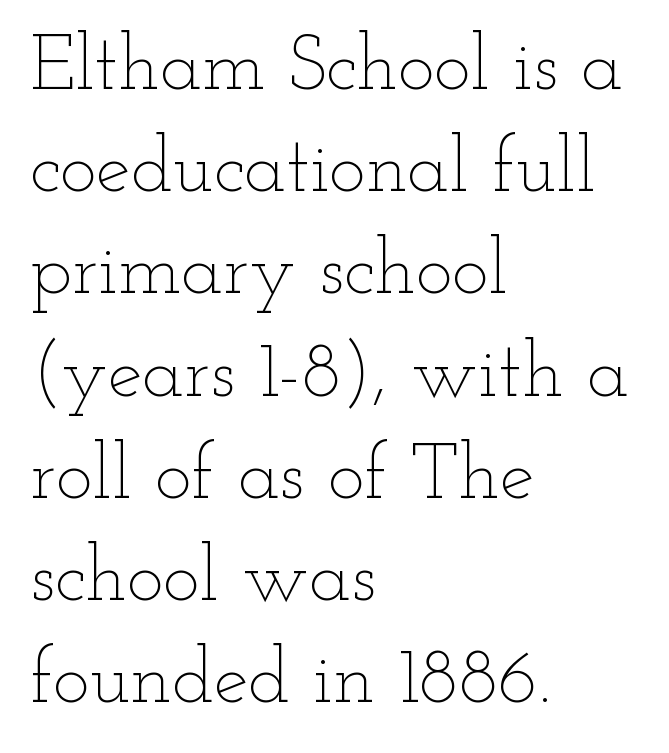
{"italic": "no", "bold": "no", "weight": "thin", "width": "wide", "stroke_contrast": "low", "x_height": "small", "monospaced": "no", "underline": "no", "align": "left", "line_spacing": "normal", "line_spacing_ratio": 1.31, "letter_spacing": "normal", "letter_spacing_em": 0.0, "glyph_px": 78}
